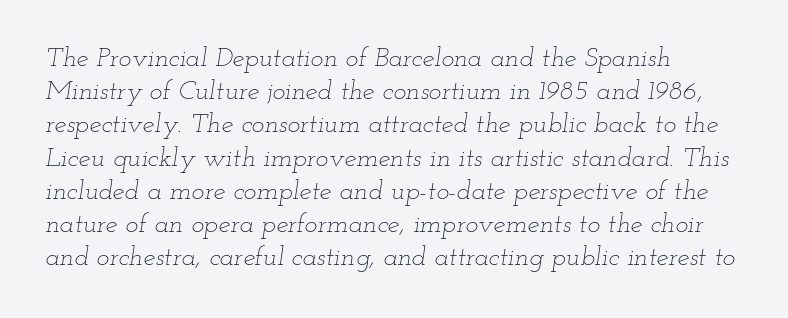
Q: Is the text bold? A: No.
Q: Is the text italic (slanted)? A: Yes, it leans right by about 12 degrees.
Q: Is the text underlined? A: No.
Q: How is the paragraph aligned? A: Left-aligned.
Q: Is the spacing between letters normal or unusually wide? A: Normal.
